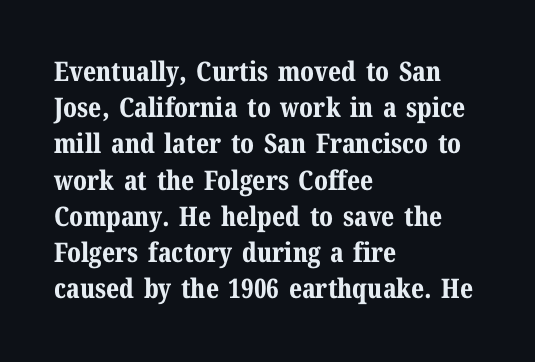
{"italic": "no", "bold": "yes", "underline": "no", "align": "left", "line_spacing": "normal", "line_spacing_ratio": 1.34, "letter_spacing": "normal", "letter_spacing_em": 0.0, "glyph_px": 27}
